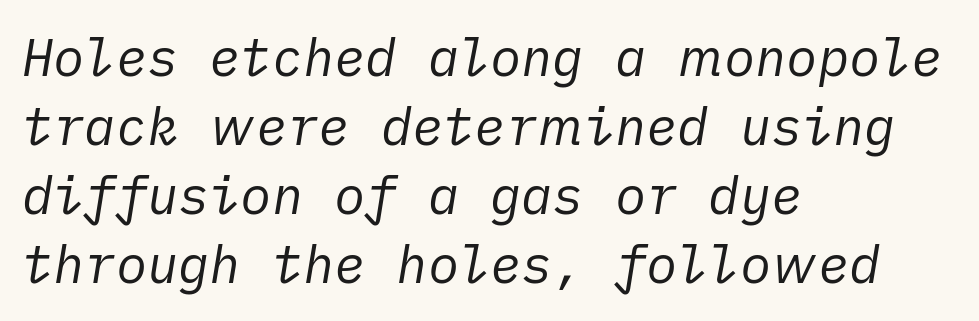
The image shows 52 px regular-weight type, italic (leaning right); set left-aligned, normal line spacing (1.33x), normal letter spacing, not underlined; low stroke contrast and a medium x-height.
